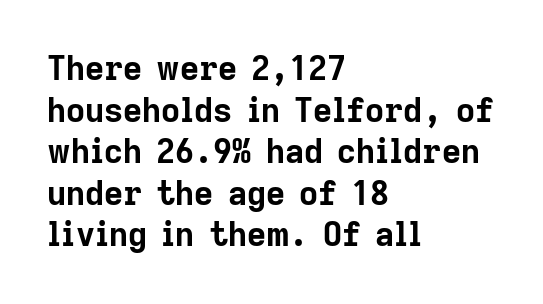
Q: Is the text bold? A: Yes.
Q: Is the text italic (slanted)? A: No, it is upright.
Q: Is the typeface a serif or a sans-serif typeface? A: Sans-serif.
Q: Is the text underlined? A: No.
Q: How is the paragraph aligned? A: Left-aligned.
Q: Is the spacing between letters normal or unusually wide? A: Normal.
Q: Is the spacing between lines tight, normal or loose? A: Normal.
Q: Width (condensed, normal, or wide)? A: Normal.
Q: Stroke contrast? A: Low.
Q: x-height? A: Medium.
Q: Monospaced? A: No.
